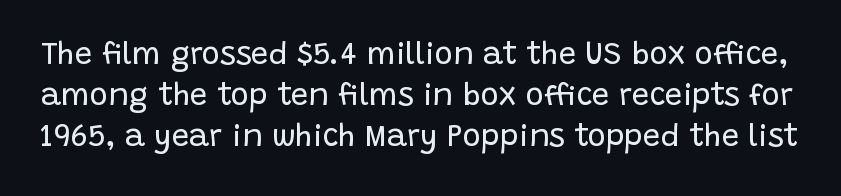
The image shows 31 px regular-weight sans-serif type, upright; set normal line spacing (1.32x), normal letter spacing, not underlined; low stroke contrast and a large x-height.
